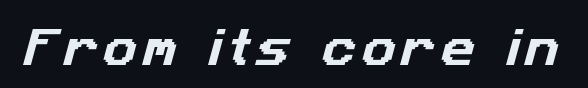
A clean baseline with only descenders dipping below it. Spacing verdict: proportional, widths tailored to each character. The text was rendered using a sans face with plain stroke endings.
